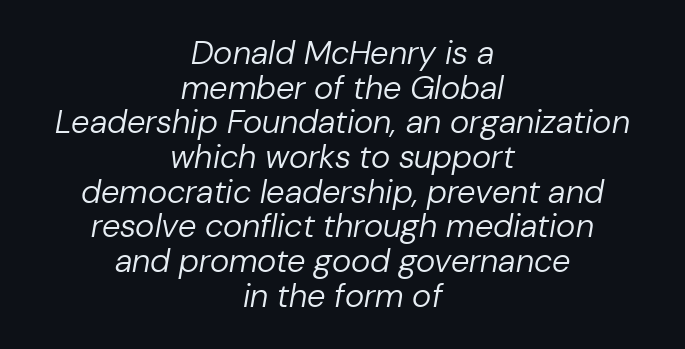
{"italic": "yes", "lean": "right", "slant_degrees": 10, "bold": "no", "weight": "regular", "width": "normal", "stroke_contrast": "low", "x_height": "medium", "monospaced": "no", "underline": "no", "align": "center", "line_spacing": "tight", "line_spacing_ratio": 1.05, "letter_spacing": "normal", "letter_spacing_em": 0.0, "glyph_px": 33}
